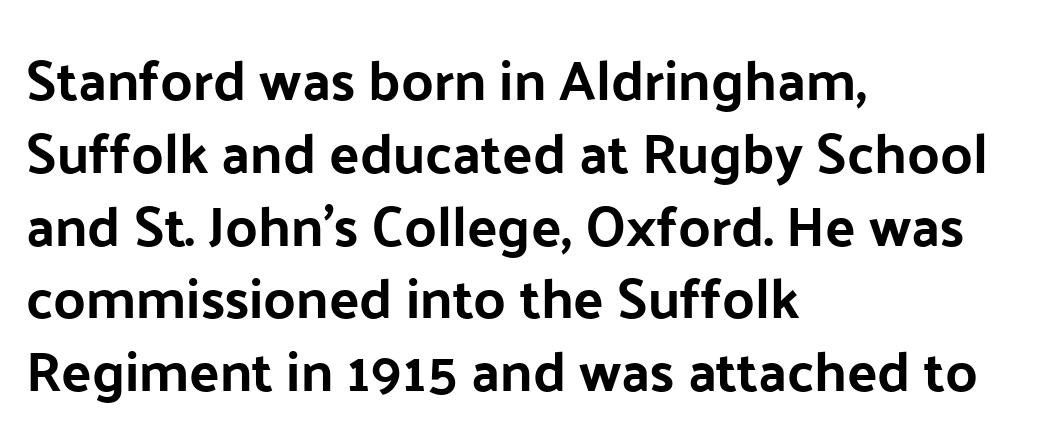
Q: Is the text italic (slanted)? A: No, it is upright.
Q: Is the typeface a serif or a sans-serif typeface? A: Sans-serif.
Q: Is the text underlined? A: No.
Q: How is the paragraph aligned? A: Left-aligned.
Q: Is the spacing between letters normal or unusually wide? A: Normal.
Q: Is the spacing between lines tight, normal or loose? A: Normal.
Q: Width (condensed, normal, or wide)? A: Normal.
Q: Stroke contrast? A: Low.
Q: x-height? A: Medium.
Q: Monospaced? A: No.
